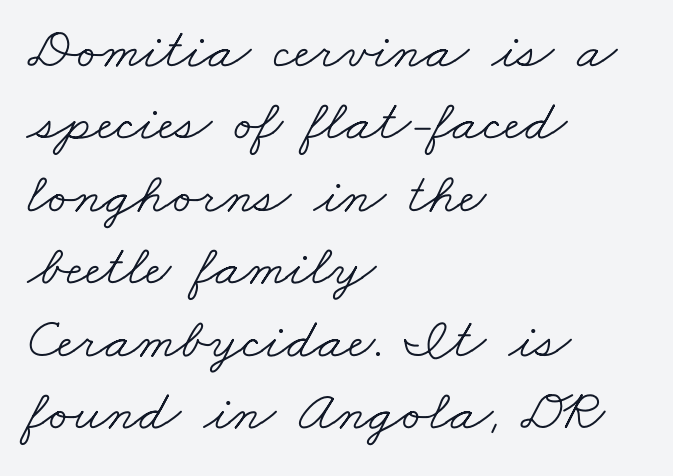
The image shows 58 px light, wide serif type; set left-aligned, normal line spacing (1.25x), normal letter spacing, not underlined; low stroke contrast and a small x-height.
